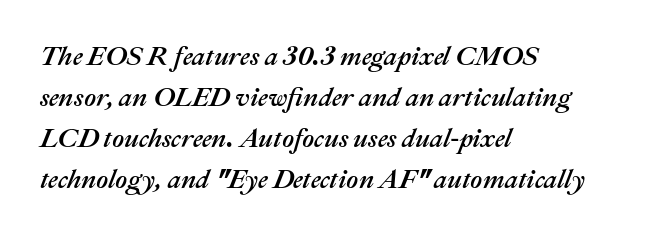
{"italic": "yes", "lean": "right", "slant_degrees": 22, "underline": "no", "align": "left", "line_spacing": "normal", "line_spacing_ratio": 1.58, "letter_spacing": "normal", "letter_spacing_em": 0.0, "glyph_px": 26}
